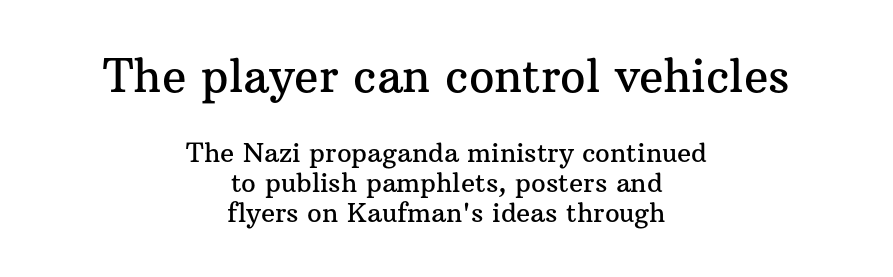
Q: Is the text italic (slanted)? A: No, it is upright.
Q: Is the typeface a serif or a sans-serif typeface? A: Serif.
Q: Is the text underlined? A: No.
Q: How is the paragraph aligned? A: Centered.
Q: Is the spacing between letters normal or unusually wide? A: Normal.
Q: Which block of text is set in a larger size, the first (top) or the second (bottom)? A: The first (top) one.
Q: Width (condensed, normal, or wide)? A: Normal.
Q: Stroke contrast? A: Medium.
Q: x-height? A: Medium.
Q: Monospaced? A: No.
